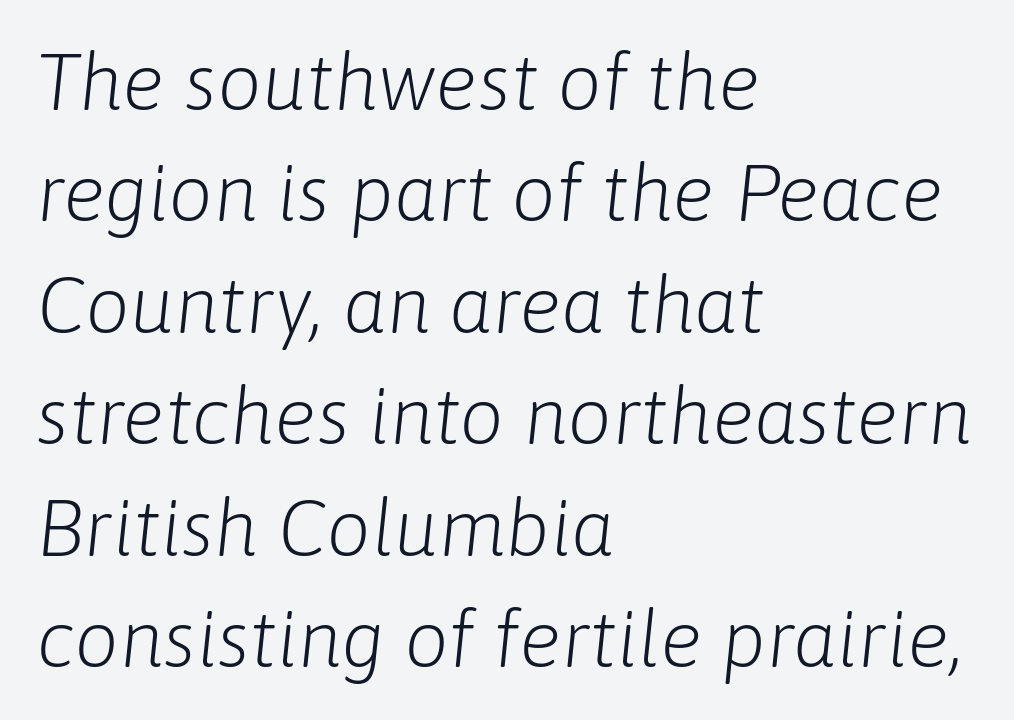
Q: Is the text bold? A: No.
Q: Is the text italic (slanted)? A: Yes, it leans right by about 6 degrees.
Q: Is the text underlined? A: No.
Q: How is the paragraph aligned? A: Left-aligned.
Q: Is the spacing between letters normal or unusually wide? A: Normal.
Q: Is the spacing between lines tight, normal or loose? A: Normal.
Q: Width (condensed, normal, or wide)? A: Normal.
Q: Stroke contrast? A: Low.
Q: x-height? A: Medium.
Q: Monospaced? A: No.
